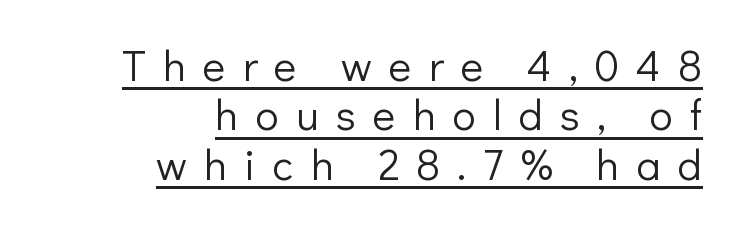
This is sans-serif lettering, the kind often seen on screens and signage. Inter-character spacing is expanded well beyond the font's built-in metrics. Each line ends at the same right margin while the left side varies. The rendering uses natural spacing where letterforms have individual widths. The typography opts for an upright posture over an oblique one. Underlining? Definitely there.
